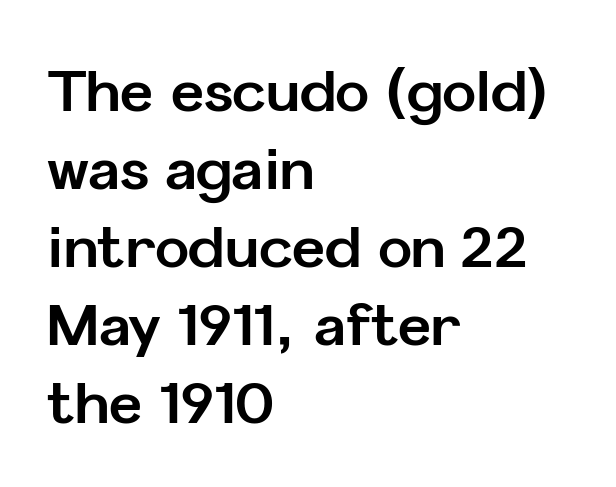
Q: Is the text bold? A: Yes.
Q: Is the text italic (slanted)? A: No, it is upright.
Q: Is the typeface a serif or a sans-serif typeface? A: Sans-serif.
Q: Is the text underlined? A: No.
Q: How is the paragraph aligned? A: Left-aligned.
Q: Is the spacing between letters normal or unusually wide? A: Normal.
Q: Is the spacing between lines tight, normal or loose? A: Normal.
Q: Width (condensed, normal, or wide)? A: Normal.
Q: Stroke contrast? A: Low.
Q: x-height? A: Medium.
Q: Monospaced? A: No.
